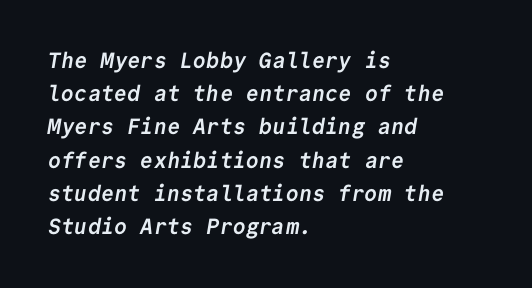
The image shows 22 px bold type; set left-aligned, normal line spacing (1.51x), normal letter spacing, not underlined.
